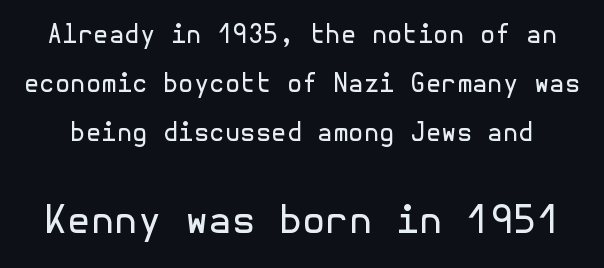
Q: Is the text bold? A: No.
Q: Is the text italic (slanted)? A: No, it is upright.
Q: Is the typeface a serif or a sans-serif typeface? A: Sans-serif.
Q: Is the text underlined? A: No.
Q: Is the spacing between letters normal or unusually wide? A: Normal.
Q: Is the spacing between lines tight, normal or loose? A: Loose.
Q: Which block of text is set in a larger size, the first (top) or the second (bottom)? A: The second (bottom) one.
Q: Width (condensed, normal, or wide)? A: Normal.
Q: x-height? A: Medium.
